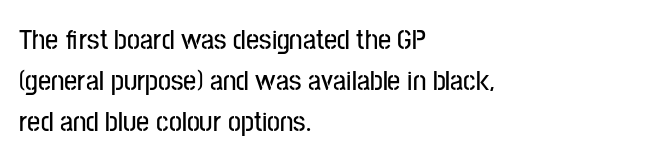
Q: Is the text italic (slanted)? A: No, it is upright.
Q: Is the typeface a serif or a sans-serif typeface? A: Sans-serif.
Q: Is the text underlined? A: No.
Q: How is the paragraph aligned? A: Left-aligned.
Q: Is the spacing between letters normal or unusually wide? A: Normal.
Q: Is the spacing between lines tight, normal or loose? A: Normal.
Q: Width (condensed, normal, or wide)? A: Condensed.
Q: Stroke contrast? A: Low.
Q: x-height? A: Medium.
Q: Monospaced? A: No.
